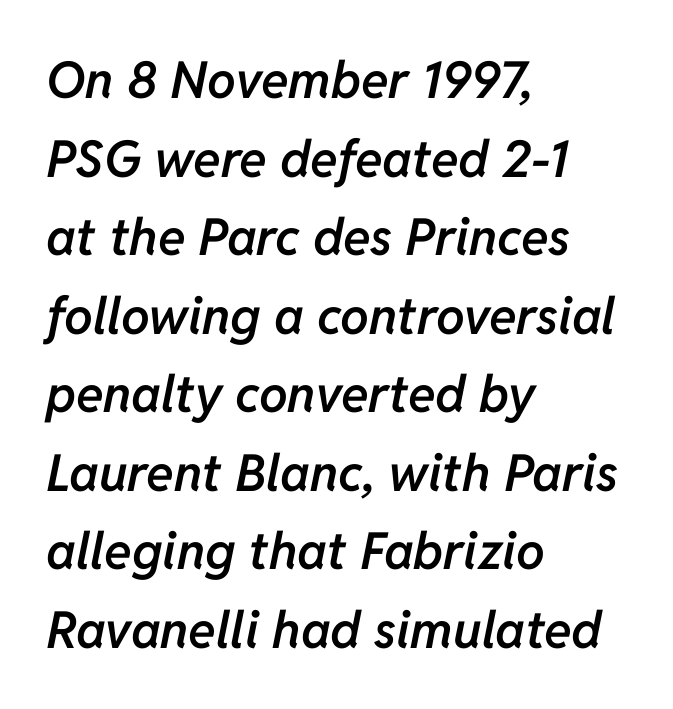
Q: Is the text bold? A: Semi-bold.
Q: Is the text italic (slanted)? A: Yes, it leans right by about 11 degrees.
Q: Is the text underlined? A: No.
Q: How is the paragraph aligned? A: Left-aligned.
Q: Is the spacing between letters normal or unusually wide? A: Normal.
Q: Is the spacing between lines tight, normal or loose? A: Normal.
Q: Width (condensed, normal, or wide)? A: Normal.
Q: Stroke contrast? A: Low.
Q: x-height? A: Medium.
Q: Monospaced? A: No.
